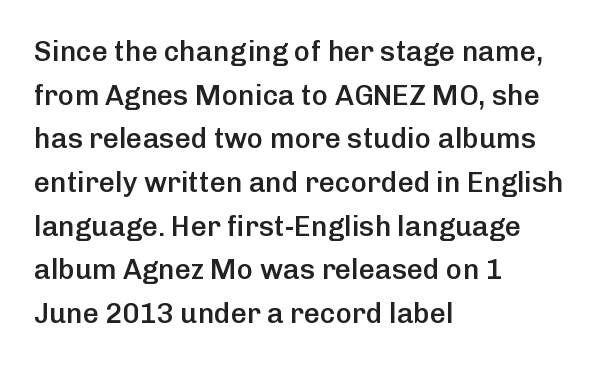
{"serif": "no", "italic": "no", "bold": "semi", "weight": "semibold", "width": "normal", "stroke_contrast": "low", "x_height": "medium", "monospaced": "no", "underline": "no", "align": "left", "line_spacing": "normal", "line_spacing_ratio": 1.56, "letter_spacing": "normal", "letter_spacing_em": 0.0, "glyph_px": 28}
